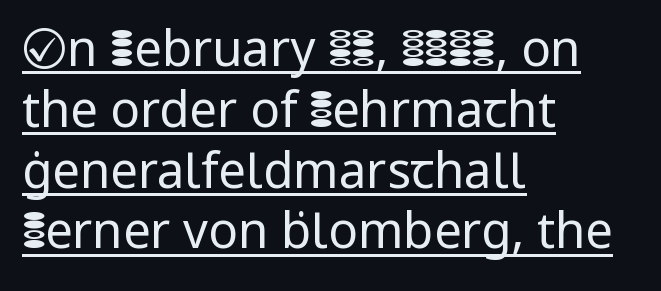
{"serif": "no", "italic": "no", "bold": "no", "weight": "regular", "width": "normal", "stroke_contrast": "low", "x_height": "medium", "monospaced": "no", "underline": "yes", "align": "left", "line_spacing_ratio": 1.24, "letter_spacing": "normal", "letter_spacing_em": 0.0, "glyph_px": 49}
